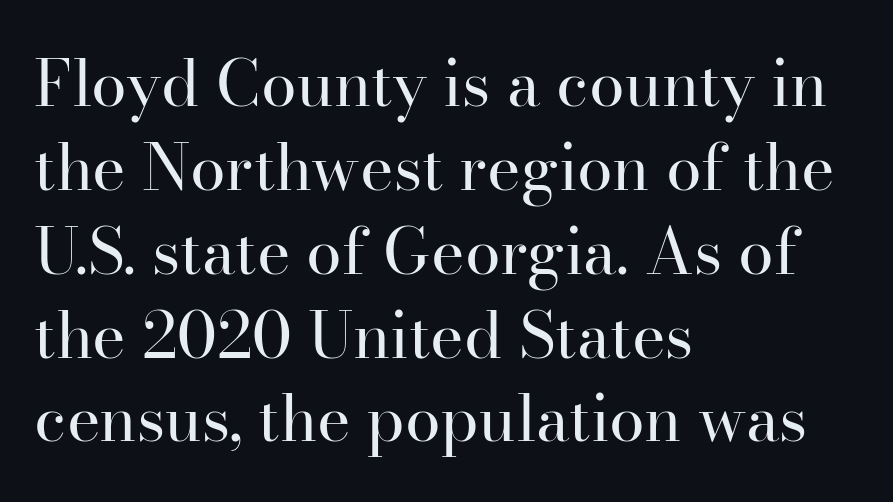
The image shows 64 px regular-weight serif type, upright; set left-aligned, normal line spacing (1.31x), normal letter spacing, not underlined; high stroke contrast and a small x-height.
